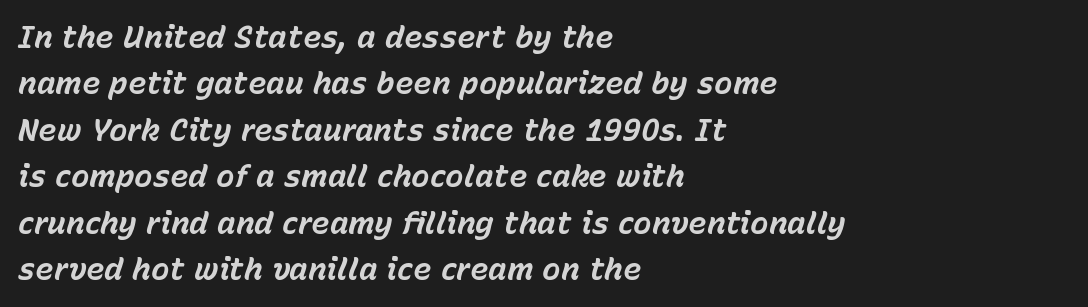
The image shows 31 px bold type, italic (leaning right); set left-aligned, normal line spacing (1.5x), normal letter spacing, not underlined; low stroke contrast and a medium x-height.
